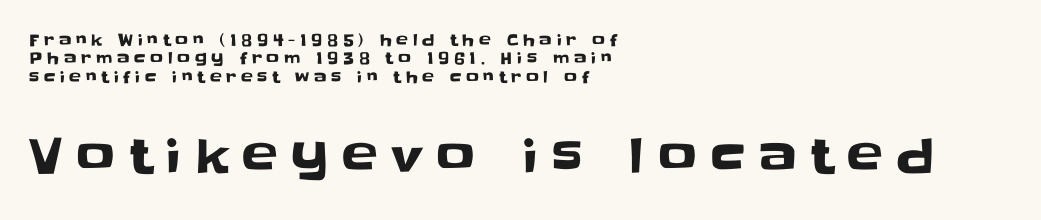
{"serif": "no", "italic": "no", "width": "normal", "stroke_contrast": "low", "x_height": "large", "monospaced": "no", "underline": "no", "align": "left", "line_spacing": "tight", "line_spacing_ratio": 1.15, "letter_spacing": "wide", "letter_spacing_em": 0.29, "larger_block": "second", "size_ratio": 3.0, "glyph_px": 48}
